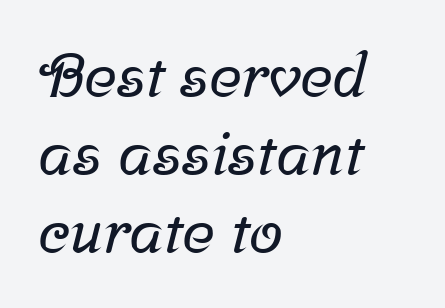
Q: Is the text underlined? A: No.
Q: How is the paragraph aligned? A: Left-aligned.
Q: Is the spacing between letters normal or unusually wide? A: Normal.
Q: Is the spacing between lines tight, normal or loose? A: Normal.
Q: Width (condensed, normal, or wide)? A: Normal.
Q: Stroke contrast? A: Low.
Q: x-height? A: Medium.
Q: Monospaced? A: No.
